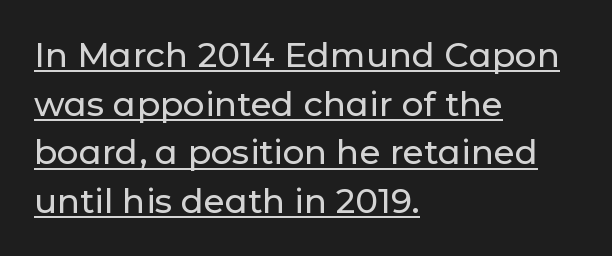
The leading is moderate, giving the passage an even texture. Stroke terminals: plain, sans-serif. The paragraph has a hard left edge and a soft right edge. A typesetter would call this proportional, since set widths differ per character. Is there any slant? The stems are plumb.
